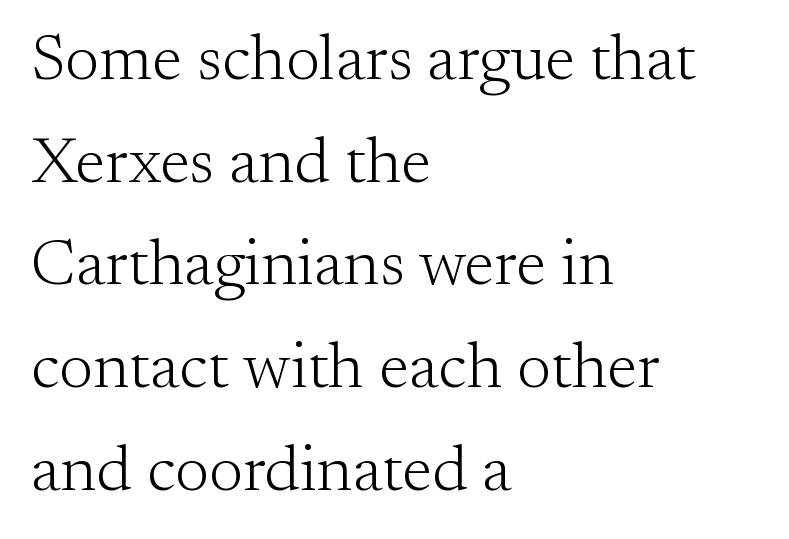
Default kerning and tracking; the words read as compact shapes. This reads as an unemphasized weight, regular at the heaviest. Students, observe: this is what conventionally led text looks like. Each row of text sits above clean, open space.
